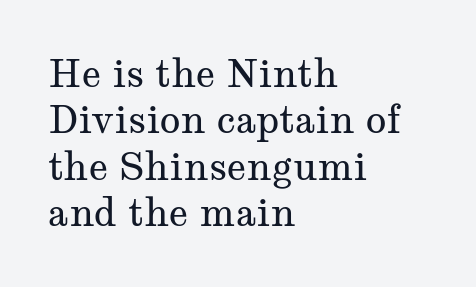
The image shows 38 px regular-weight, wide serif type, upright; set left-aligned, line spacing 1.22x, normal letter spacing, not underlined; medium stroke contrast and a medium x-height.
